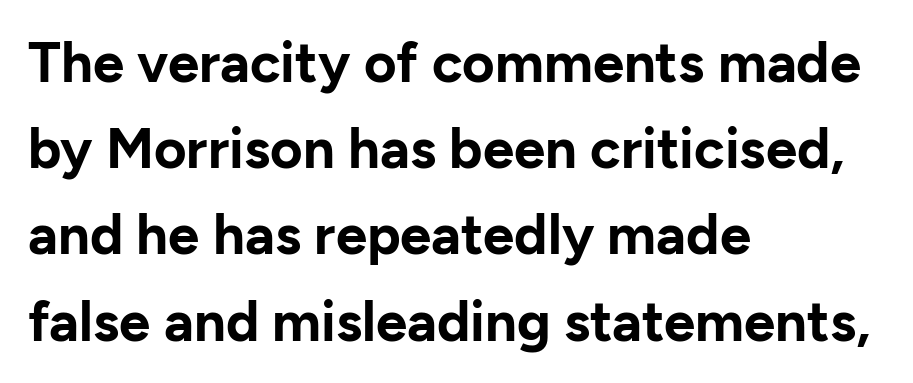
{"serif": "no", "italic": "no", "bold": "yes", "weight": "bold", "width": "normal", "stroke_contrast": "low", "x_height": "medium", "monospaced": "no", "underline": "no", "align": "left", "line_spacing": "normal", "line_spacing_ratio": 1.54, "letter_spacing": "normal", "letter_spacing_em": 0.0, "glyph_px": 56}
